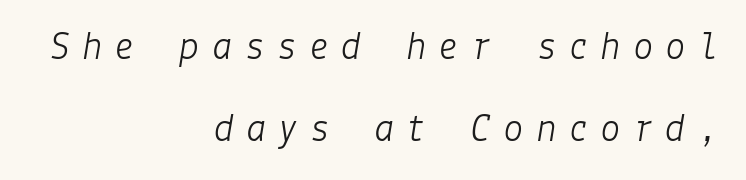
Slant detected: the letters are inclined. The type is letterspaced generously, with wide tracking. A bare baseline throughout the passage. Students, observe: this is what heavily led, spacious text looks like. Stroke thickness stays within the range of a standard reading face or lighter. The setting favours the right margin, as signatures and pull-quotes sometimes do.
